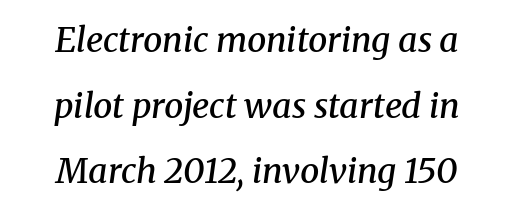
Line spacing here is loose. Is this a fixed-width face? No — the glyphs have proportional, varying widths. Semibold letterforms, between regular and bold. The passage shown is not underscored anywhere.
